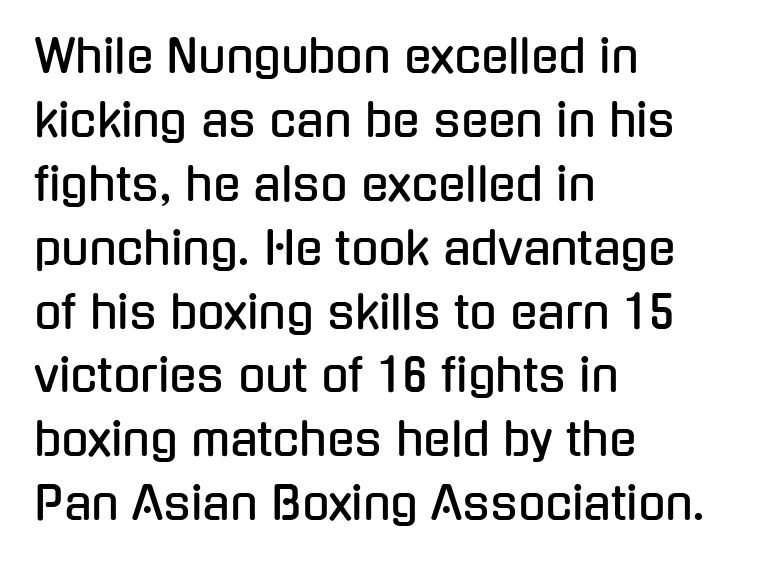
The image shows 45 px condensed sans-serif type, upright; set left-aligned, normal line spacing (1.42x), normal letter spacing, not underlined; low stroke contrast and a medium x-height.
